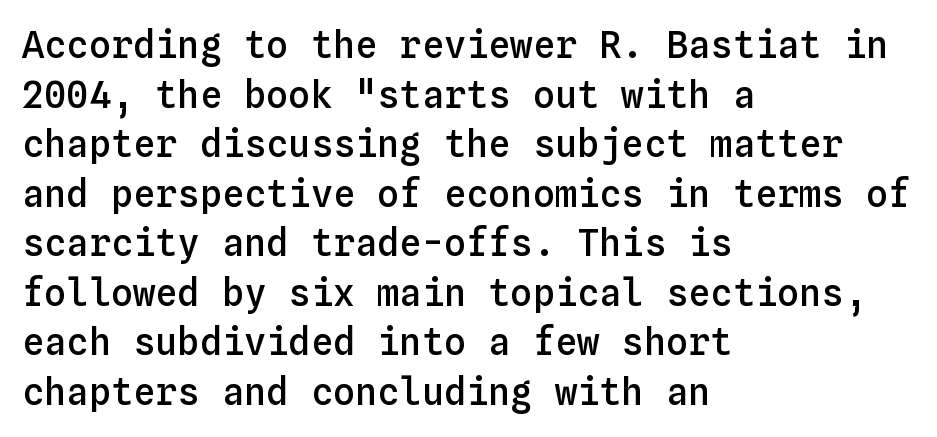
The image shows 37 px semibold type, upright, monospaced; set left-aligned, normal line spacing (1.34x), normal letter spacing, not underlined; low stroke contrast and a medium x-height.
